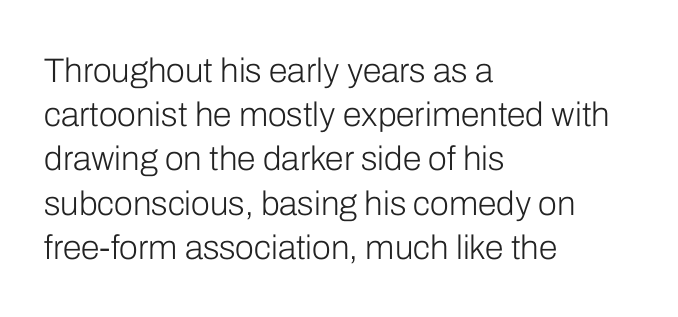
One-word summary of the alignment: left. Notice how the stems are strictly vertical — no italics here. Whoever set this chose a conventional vertical rhythm. Each stroke keeps to a modest, everyday thickness or less. Here the designer chose a conventional face with non-uniform glyph widths. The specimen omits any rule beneath the text block's lines.
